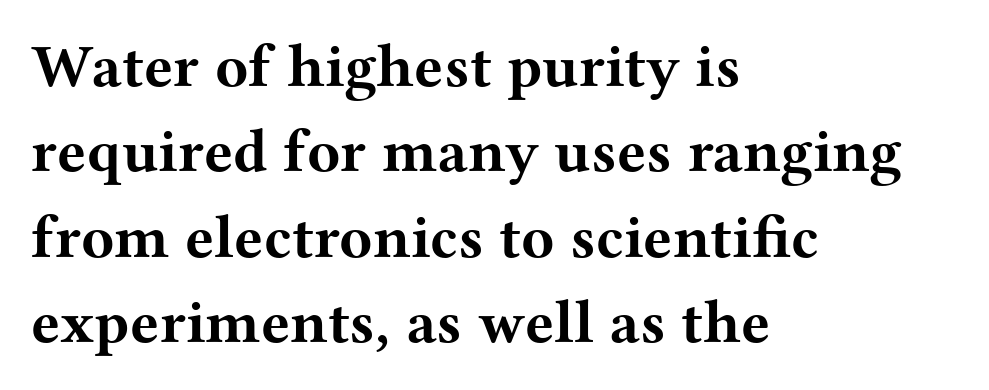
{"serif": "yes", "italic": "no", "bold": "yes", "weight": "bold", "width": "wide", "stroke_contrast": "medium", "x_height": "medium", "monospaced": "no", "underline": "no", "align": "left", "line_spacing": "normal", "line_spacing_ratio": 1.4, "letter_spacing": "normal", "letter_spacing_em": 0.0, "glyph_px": 61}
